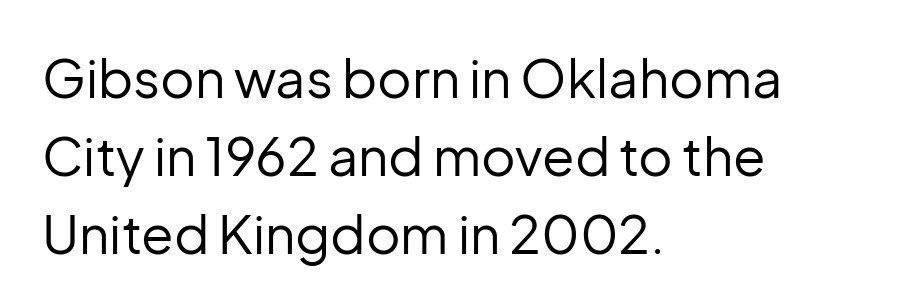
Q: Is the text bold? A: No.
Q: Is the text italic (slanted)? A: No, it is upright.
Q: Is the typeface a serif or a sans-serif typeface? A: Sans-serif.
Q: Is the text underlined? A: No.
Q: How is the paragraph aligned? A: Left-aligned.
Q: Is the spacing between letters normal or unusually wide? A: Normal.
Q: Is the spacing between lines tight, normal or loose? A: Normal.
Q: Width (condensed, normal, or wide)? A: Normal.
Q: Stroke contrast? A: Low.
Q: x-height? A: Medium.
Q: Monospaced? A: No.
